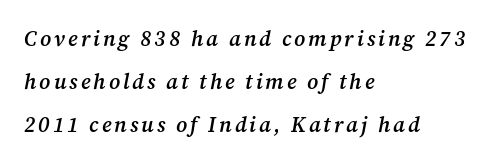
The image shows 21 px text type, italic (leaning right); set left-aligned, loose line spacing (2.05x), not underlined.
